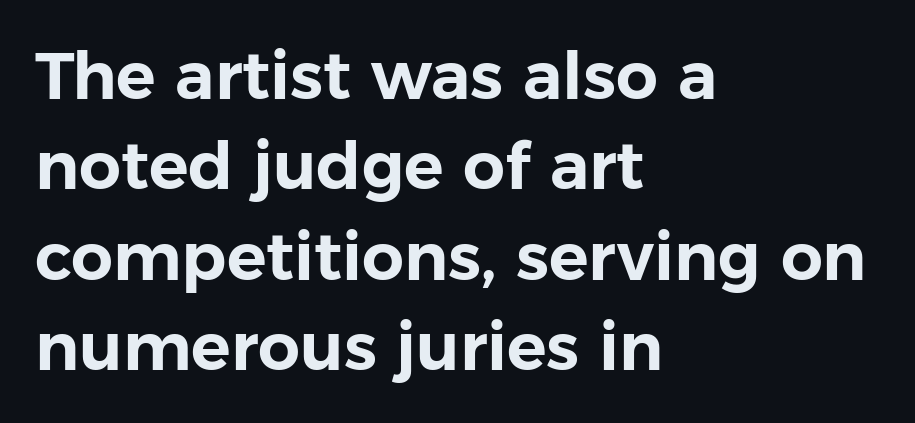
Q: Is the text italic (slanted)? A: No, it is upright.
Q: Is the typeface a serif or a sans-serif typeface? A: Sans-serif.
Q: Is the text underlined? A: No.
Q: How is the paragraph aligned? A: Left-aligned.
Q: Is the spacing between letters normal or unusually wide? A: Normal.
Q: Is the spacing between lines tight, normal or loose? A: Normal.
Q: Width (condensed, normal, or wide)? A: Normal.
Q: Stroke contrast? A: Low.
Q: x-height? A: Medium.
Q: Monospaced? A: No.
